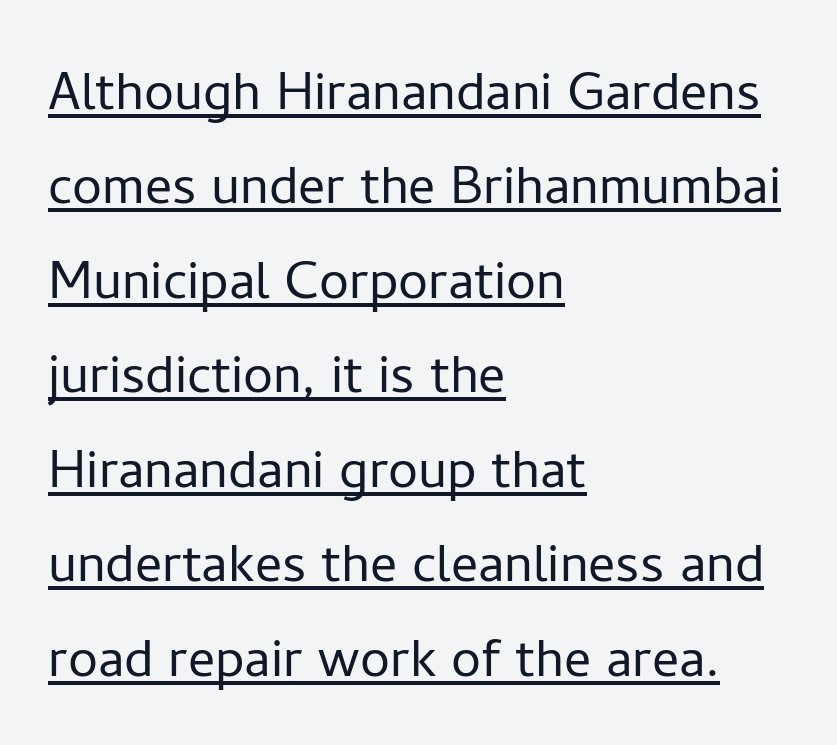
{"serif": "no", "italic": "no", "bold": "no", "weight": "light", "width": "normal", "stroke_contrast": "low", "x_height": "medium", "monospaced": "no", "underline": "yes", "align": "left", "line_spacing": "normal", "line_spacing_ratio": 1.41, "letter_spacing": "normal", "letter_spacing_em": 0.0, "glyph_px": 67}
